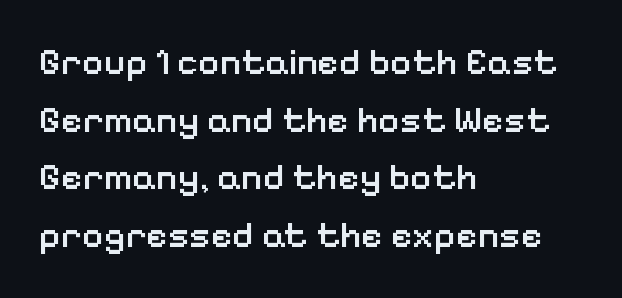
The image shows 37 px semibold sans-serif type, upright; set left-aligned, normal line spacing (1.56x), normal letter spacing, not underlined; low stroke contrast and a medium x-height.
